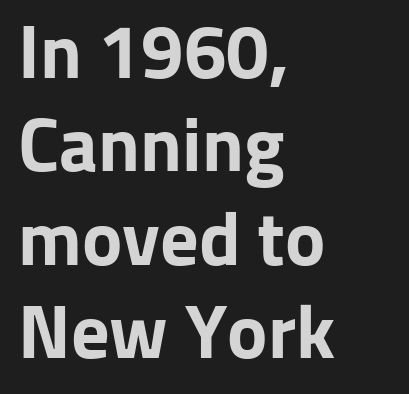
{"serif": "no", "italic": "no", "bold": "yes", "weight": "bold", "width": "normal", "stroke_contrast": "low", "x_height": "medium", "monospaced": "no", "underline": "no", "align": "left", "line_spacing_ratio": 1.23, "letter_spacing": "normal", "letter_spacing_em": 0.0, "glyph_px": 76}
